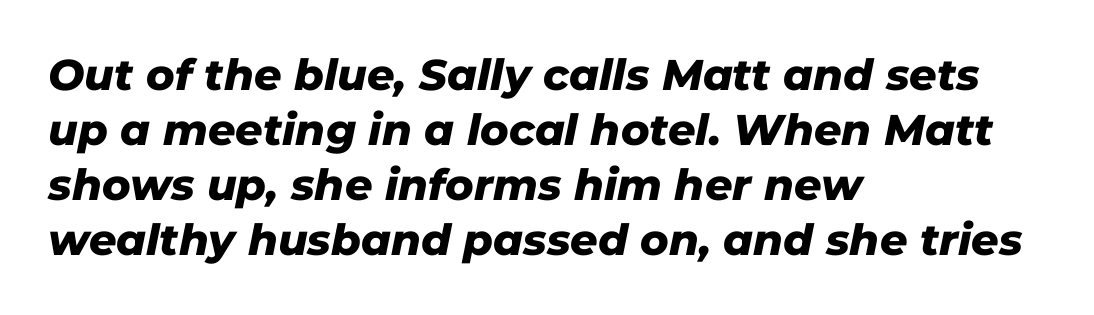
Quick note: underline off. There's an unmistakable incline to the writing here. The letters advance in unequal steps, a hallmark of proportional type. What weight is shown? A full bold with thick strokes. Spacing between characters is what you'd get straight out of the box.
